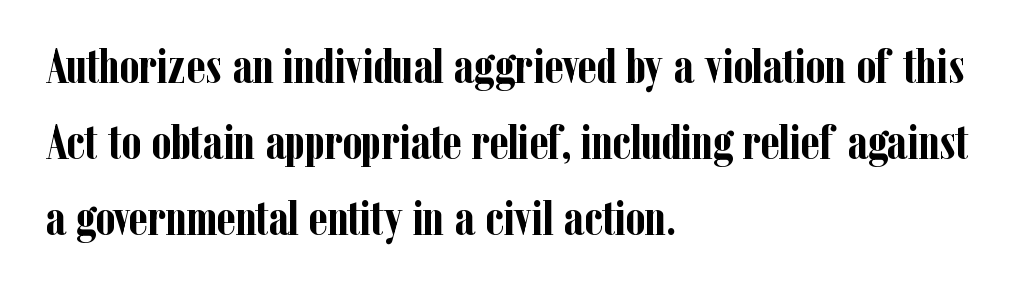
The image shows 50 px semibold, condensed serif type, upright; set left-aligned, normal line spacing (1.52x), normal letter spacing, not underlined; low stroke contrast and a medium x-height.
